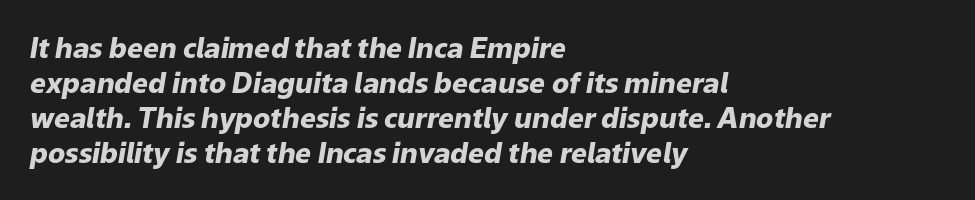
The passage shown is emphatically bold. These lines stack with their left ends in a neat column. Do the characters align in a grid? No, the font is proportional. Characters follow at the spacing the type designer built in.
